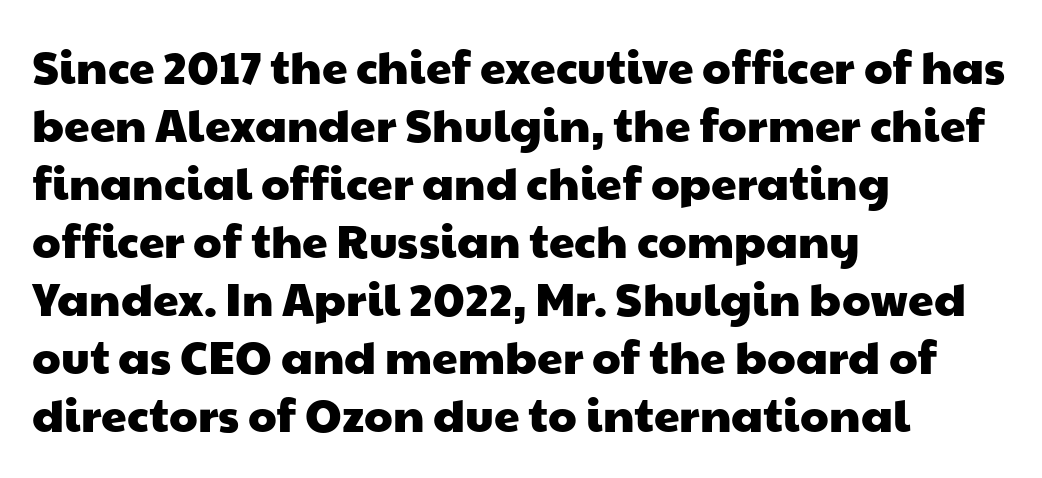
This block has exactly the height ordinary leading produces. A classic flush-left, rag-right setting is used for this passage. The letters sit at their default tracking, neither squeezed nor spread. A typesetter would label this face a sans. Descenders hang freely into open space. Here the designer chose a conventional face with non-uniform glyph widths.
